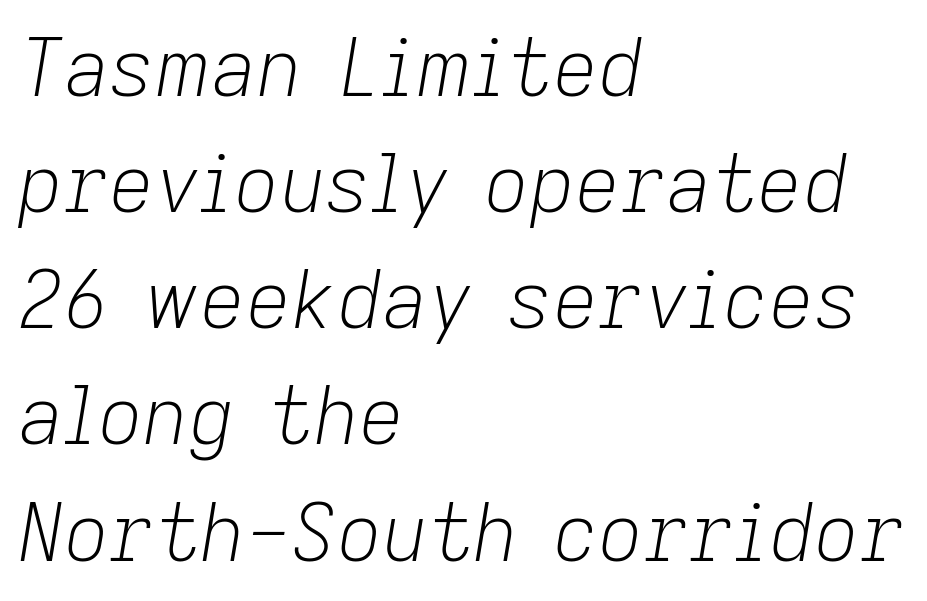
The image shows 79 px light type, italic (leaning right); set left-aligned, normal line spacing (1.47x), normal letter spacing, not underlined; low stroke contrast and a medium x-height.
